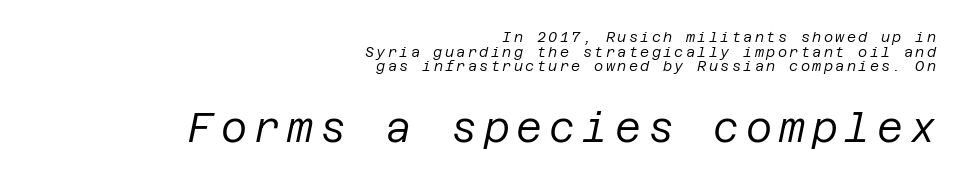
The lower block of text is set noticeably larger than the block above it. This is oblique type, the kind used for emphasis or titles. Type without underlining. These lines stack with their right ends in a neat column. Think standard paragraph weight, or any step lighter than that.
